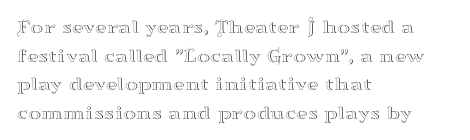
{"italic": "no", "underline": "no", "align": "left", "line_spacing": "normal", "line_spacing_ratio": 1.43, "letter_spacing": "normal", "letter_spacing_em": 0.0, "glyph_px": 20}
